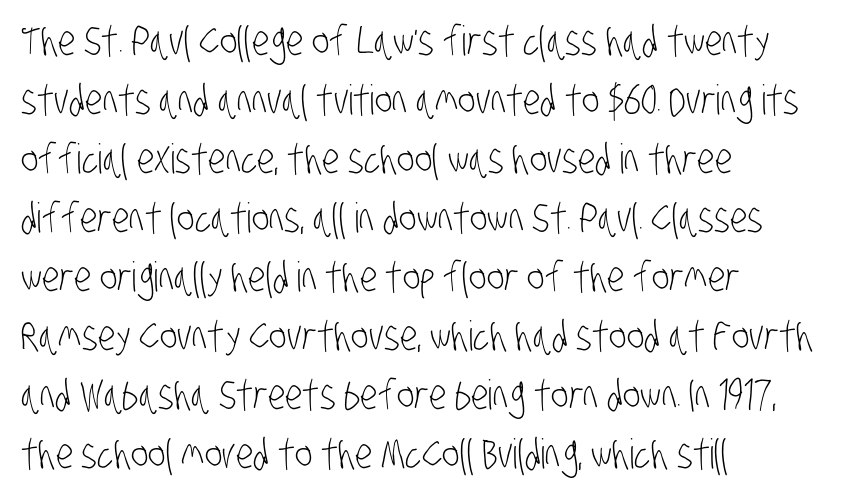
Q: Is the text bold? A: No.
Q: Is the typeface a serif or a sans-serif typeface? A: Sans-serif.
Q: Is the text underlined? A: No.
Q: How is the paragraph aligned? A: Left-aligned.
Q: Is the spacing between letters normal or unusually wide? A: Normal.
Q: Is the spacing between lines tight, normal or loose? A: Normal.
Q: Width (condensed, normal, or wide)? A: Condensed.
Q: Stroke contrast? A: Low.
Q: x-height? A: Large.
Q: Monospaced? A: No.
